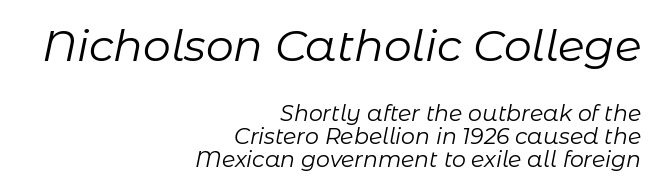
The words here are not underlined. The emphasis by scale lands on block number one, above. The rendering applies a slant to the glyphs. Each line ends at the same right margin while the left side varies. Proportional: the letters do not fall into vertical columns.
